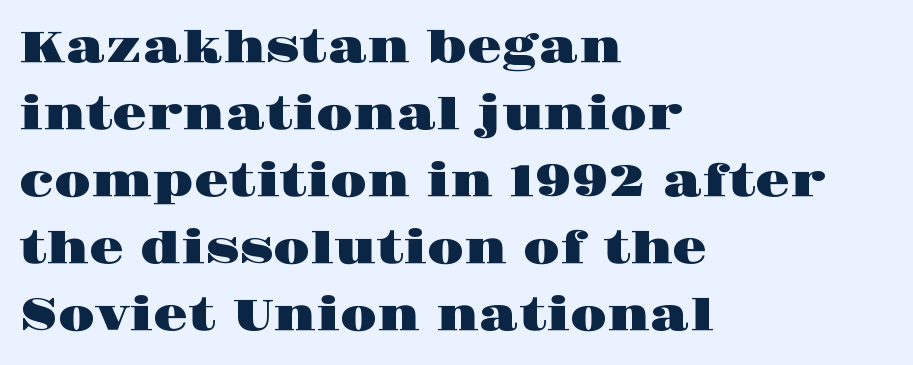
Characters remain perfectly vertical along every line. No extra tracking has been applied to these lines. The area under the type is left untouched. Are there feet on the stems? There are — it's a serif. Compared with typical paragraphs, the rows here are spaced about the same. You could not count columns in this text — the font is proportionally spaced.
